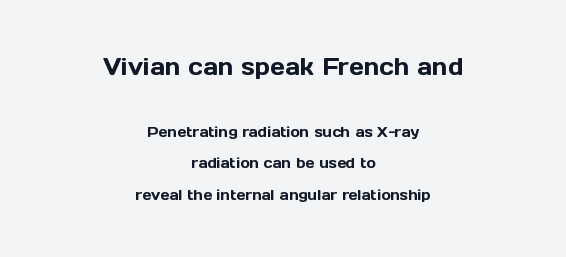
The image shows 23 px text type, upright; set centered, loose line spacing (2.27x), normal letter spacing, not underlined; the first (top) block is 1.64x larger.
